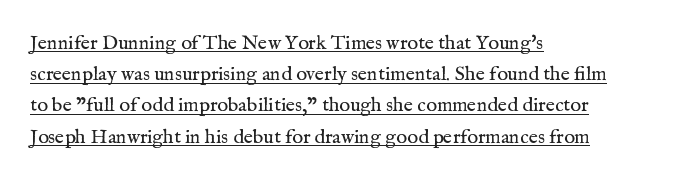
The image shows 20 px text type, upright; set left-aligned, normal line spacing (1.56x), normal letter spacing, underlined.
